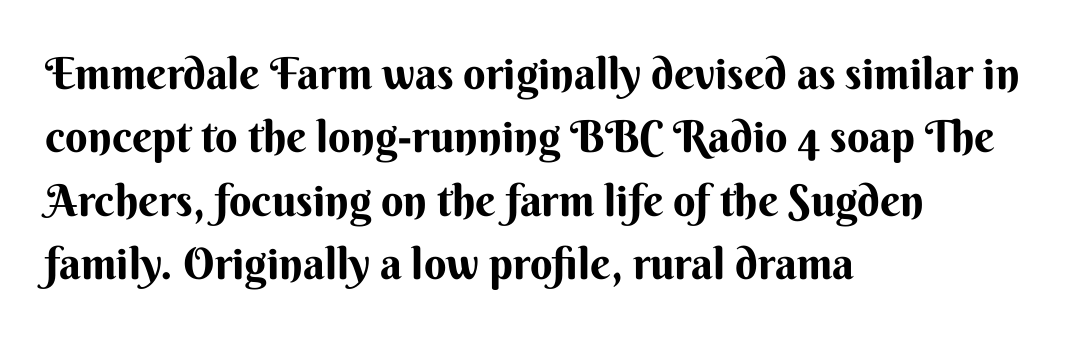
Q: Is the text italic (slanted)? A: No, it is upright.
Q: Is the typeface a serif or a sans-serif typeface? A: Sans-serif.
Q: Is the text underlined? A: No.
Q: How is the paragraph aligned? A: Left-aligned.
Q: Is the spacing between letters normal or unusually wide? A: Normal.
Q: Is the spacing between lines tight, normal or loose? A: Normal.
Q: Width (condensed, normal, or wide)? A: Normal.
Q: Stroke contrast? A: Medium.
Q: x-height? A: Small.
Q: Monospaced? A: No.
